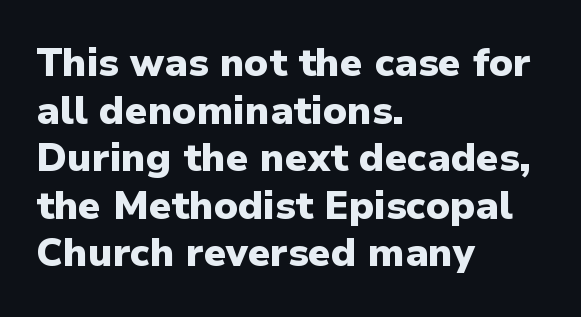
The image shows 39 px heavy sans-serif type, upright; set left-aligned, line spacing 1.22x, normal letter spacing, not underlined; low stroke contrast and a medium x-height.
